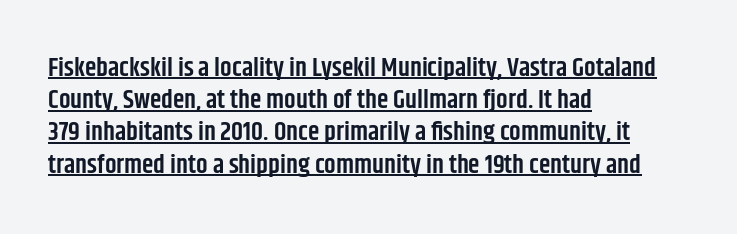
{"italic": "no", "bold": "semi", "underline": "yes", "align": "left", "line_spacing_ratio": 1.24, "letter_spacing": "normal", "letter_spacing_em": 0.0, "glyph_px": 26}
